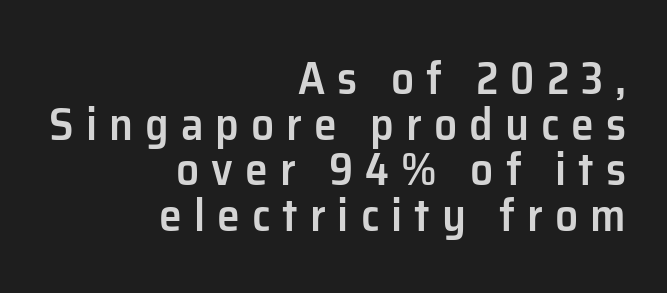
{"serif": "no", "italic": "no", "bold": "semi", "weight": "semibold", "width": "normal", "stroke_contrast": "low", "x_height": "medium", "monospaced": "no", "underline": "no", "align": "right", "line_spacing": "tight", "line_spacing_ratio": 0.99, "letter_spacing": "wide", "letter_spacing_em": 0.26, "glyph_px": 46}
